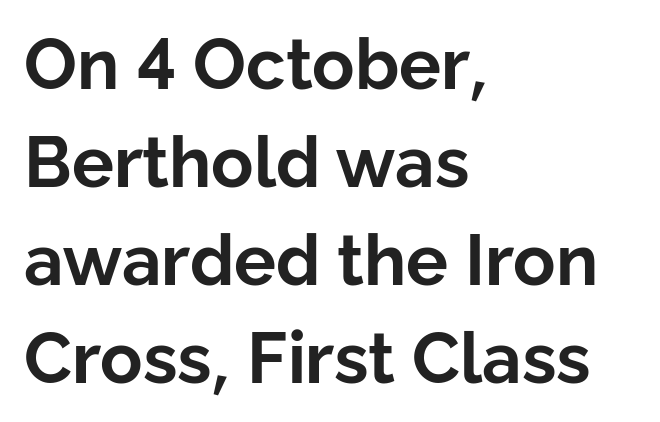
Q: Is the text bold? A: Yes.
Q: Is the text italic (slanted)? A: No, it is upright.
Q: Is the typeface a serif or a sans-serif typeface? A: Sans-serif.
Q: Is the text underlined? A: No.
Q: How is the paragraph aligned? A: Left-aligned.
Q: Is the spacing between letters normal or unusually wide? A: Normal.
Q: Is the spacing between lines tight, normal or loose? A: Normal.
Q: Width (condensed, normal, or wide)? A: Normal.
Q: Stroke contrast? A: Low.
Q: x-height? A: Medium.
Q: Monospaced? A: No.
